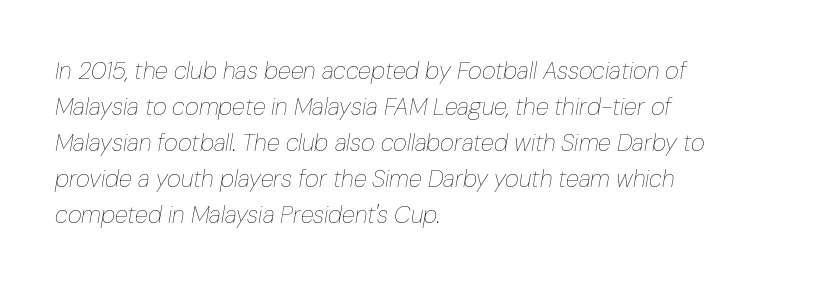
This sample uses plain, unmodified letter spacing. The text carries the slant typical of an italic or oblique font. Caption: face not bold, strokes unweighted. Descenders hang freely into open space. The passage is arranged the way most books set body copy — flush left. If you measured baseline to baseline, you'd find a middling distance.
